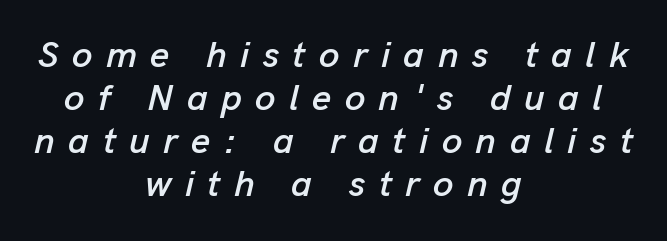
The image shows 37 px text type, italic (leaning right); set centered, line spacing 1.16x, unusually wide letter spacing (+0.36 em), not underlined; low stroke contrast and a medium x-height.
